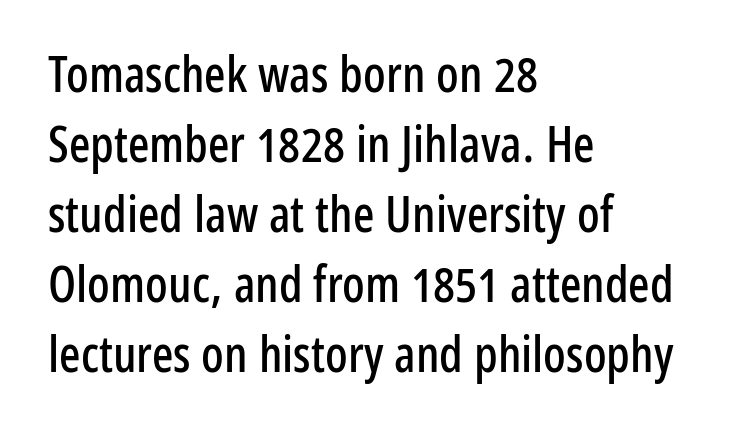
Examine the stroke ends and you'll find no serifs. Students, note that the glyphs here touch the page at normal intervals. Beneath every word, the page is bare. The passage shown stacks its lines at a standard gap.
